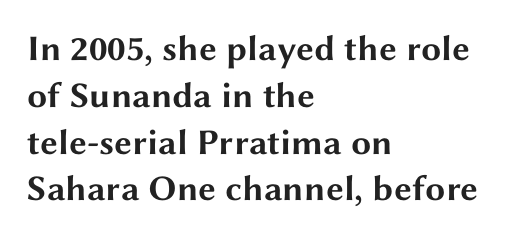
{"serif": "no", "italic": "no", "bold": "yes", "weight": "bold", "width": "wide", "stroke_contrast": "medium", "x_height": "medium", "monospaced": "no", "underline": "no", "align": "left", "line_spacing": "normal", "line_spacing_ratio": 1.3, "letter_spacing": "normal", "letter_spacing_em": 0.0, "glyph_px": 36}
